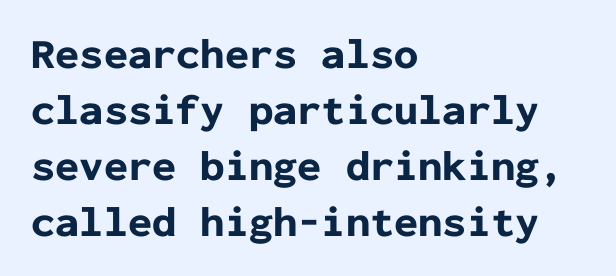
{"serif": "no", "italic": "no", "bold": "yes", "weight": "bold", "width": "normal", "stroke_contrast": "low", "x_height": "medium", "monospaced": "yes", "underline": "no", "align": "left", "line_spacing": "normal", "line_spacing_ratio": 1.3, "letter_spacing": "normal", "letter_spacing_em": 0.0, "glyph_px": 43}
